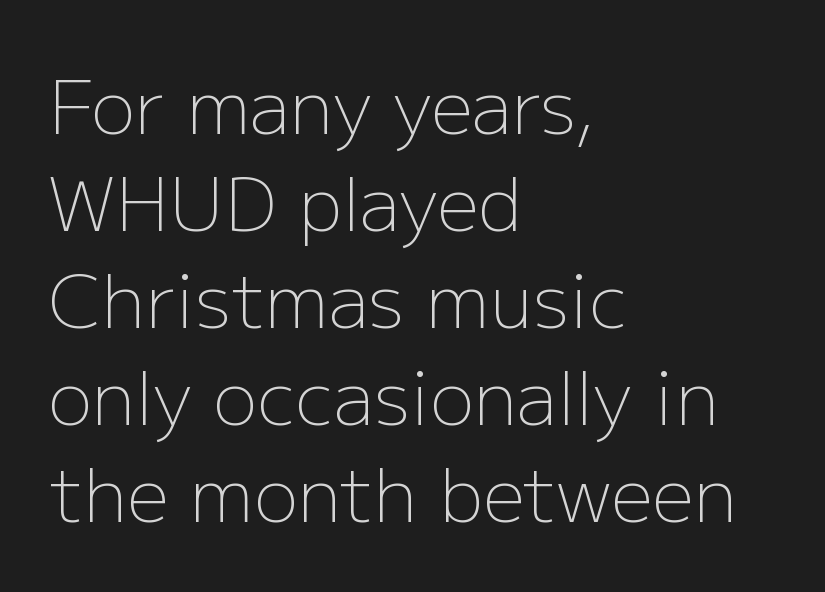
Q: Is the text bold? A: No.
Q: Is the text italic (slanted)? A: No, it is upright.
Q: Is the typeface a serif or a sans-serif typeface? A: Sans-serif.
Q: Is the text underlined? A: No.
Q: How is the paragraph aligned? A: Left-aligned.
Q: Is the spacing between letters normal or unusually wide? A: Normal.
Q: Is the spacing between lines tight, normal or loose? A: Normal.
Q: Width (condensed, normal, or wide)? A: Normal.
Q: Stroke contrast? A: Low.
Q: x-height? A: Medium.
Q: Monospaced? A: No.
